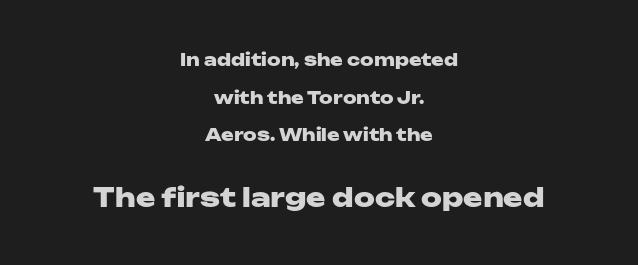
{"italic": "no", "bold": "yes", "underline": "no", "align": "center", "line_spacing": "loose", "line_spacing_ratio": 2.22, "letter_spacing": "normal", "letter_spacing_em": 0.0, "larger_block": "second", "size_ratio": 1.53, "glyph_px": 26}
